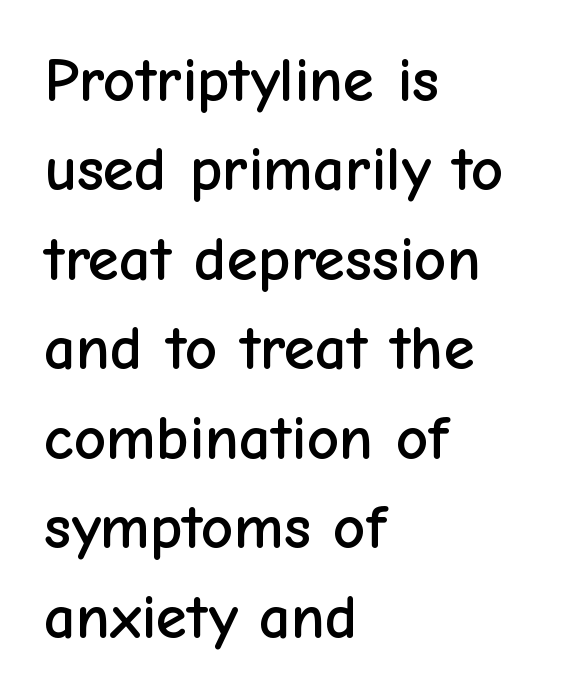
{"serif": "no", "italic": "no", "width": "normal", "stroke_contrast": "low", "x_height": "medium", "monospaced": "no", "underline": "no", "align": "left", "line_spacing": "normal", "line_spacing_ratio": 1.42, "letter_spacing": "normal", "letter_spacing_em": 0.0, "glyph_px": 63}
